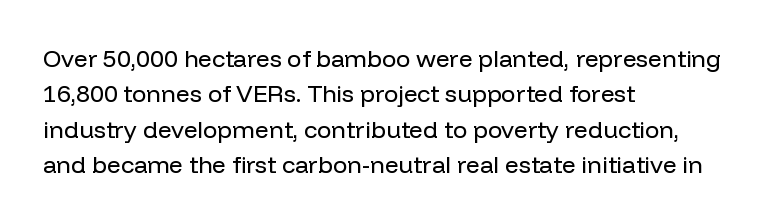
Tracking value appears to be zero — textbook default spacing. Posture: straight, roman, zero tilt. Leftover space on each line is placed entirely after the last word. This is not heavy type; no bold has been used.
